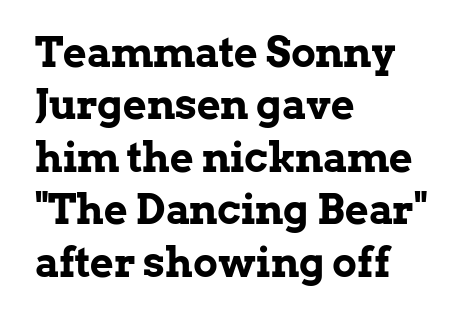
{"serif": "yes", "italic": "no", "bold": "yes", "weight": "bold", "width": "normal", "stroke_contrast": "low", "x_height": "medium", "monospaced": "no", "underline": "no", "align": "left", "line_spacing": "normal", "line_spacing_ratio": 1.28, "letter_spacing": "normal", "letter_spacing_em": 0.0, "glyph_px": 41}
